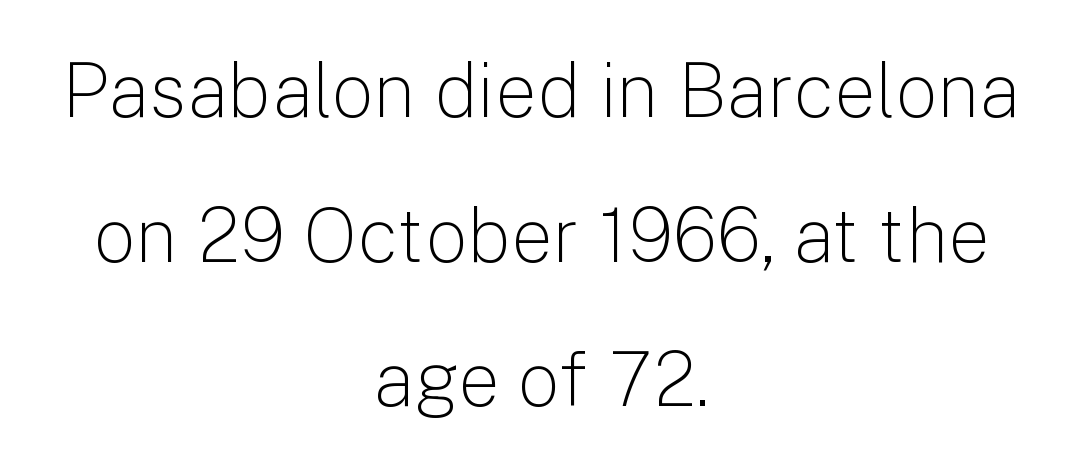
The setting favours the middle, as headings and verse often do. Unlike a traditional serif, this face leaves its strokes unadorned. If you drew a line through each stem, it would be perfectly vertical. The leading is generous, giving the passage an open texture. Inter-character spacing is left at the font's built-in metrics.
